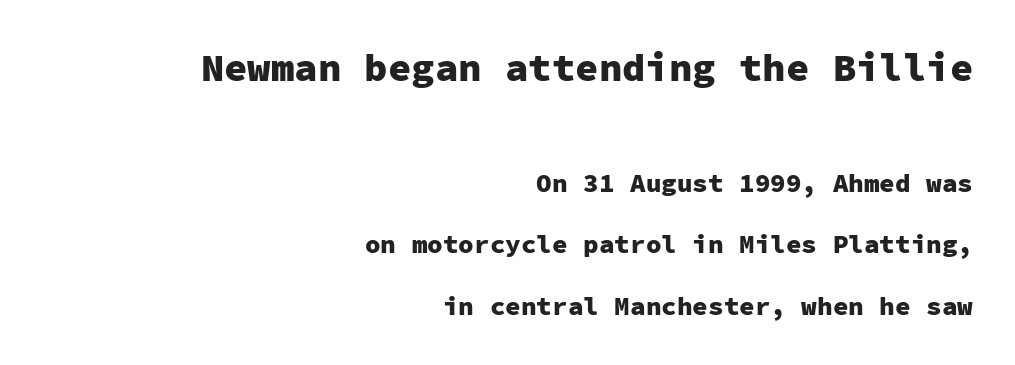
Q: Is the text bold? A: Yes.
Q: Is the text italic (slanted)? A: No, it is upright.
Q: Is the typeface a serif or a sans-serif typeface? A: Sans-serif.
Q: Is the text underlined? A: No.
Q: How is the paragraph aligned? A: Right-aligned.
Q: Is the spacing between letters normal or unusually wide? A: Normal.
Q: Is the spacing between lines tight, normal or loose? A: Loose.
Q: Which block of text is set in a larger size, the first (top) or the second (bottom)? A: The first (top) one.
Q: Width (condensed, normal, or wide)? A: Normal.
Q: Stroke contrast? A: Low.
Q: x-height? A: Medium.
Q: Monospaced? A: Yes.
